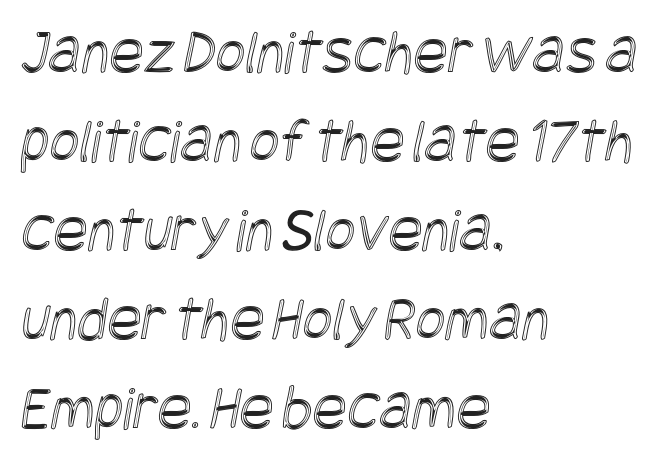
Q: Is the text underlined? A: No.
Q: How is the paragraph aligned? A: Left-aligned.
Q: Is the spacing between letters normal or unusually wide? A: Normal.
Q: Is the spacing between lines tight, normal or loose? A: Normal.
Q: Width (condensed, normal, or wide)? A: Condensed.
Q: x-height? A: Large.
